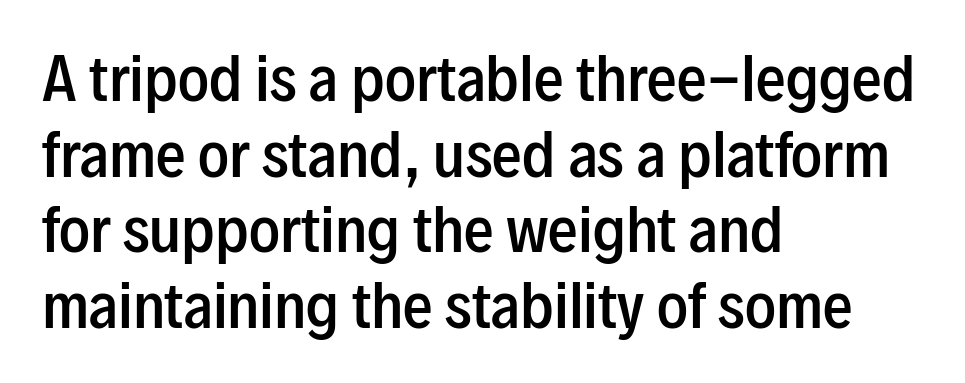
The image shows 59 px semibold, condensed sans-serif type, upright; set left-aligned, normal line spacing (1.28x), normal letter spacing, not underlined; low stroke contrast and a medium x-height.
